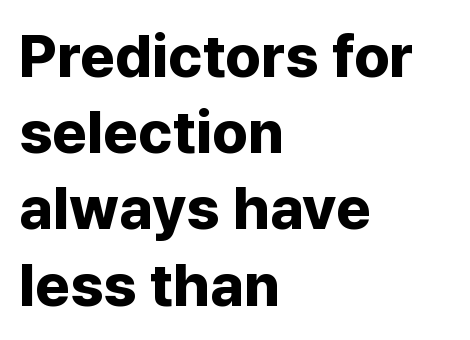
Q: Is the text bold? A: Yes.
Q: Is the text italic (slanted)? A: No, it is upright.
Q: Is the typeface a serif or a sans-serif typeface? A: Sans-serif.
Q: Is the text underlined? A: No.
Q: How is the paragraph aligned? A: Left-aligned.
Q: Is the spacing between letters normal or unusually wide? A: Normal.
Q: Is the spacing between lines tight, normal or loose? A: Normal.
Q: Width (condensed, normal, or wide)? A: Normal.
Q: Stroke contrast? A: Low.
Q: x-height? A: Medium.
Q: Monospaced? A: No.
